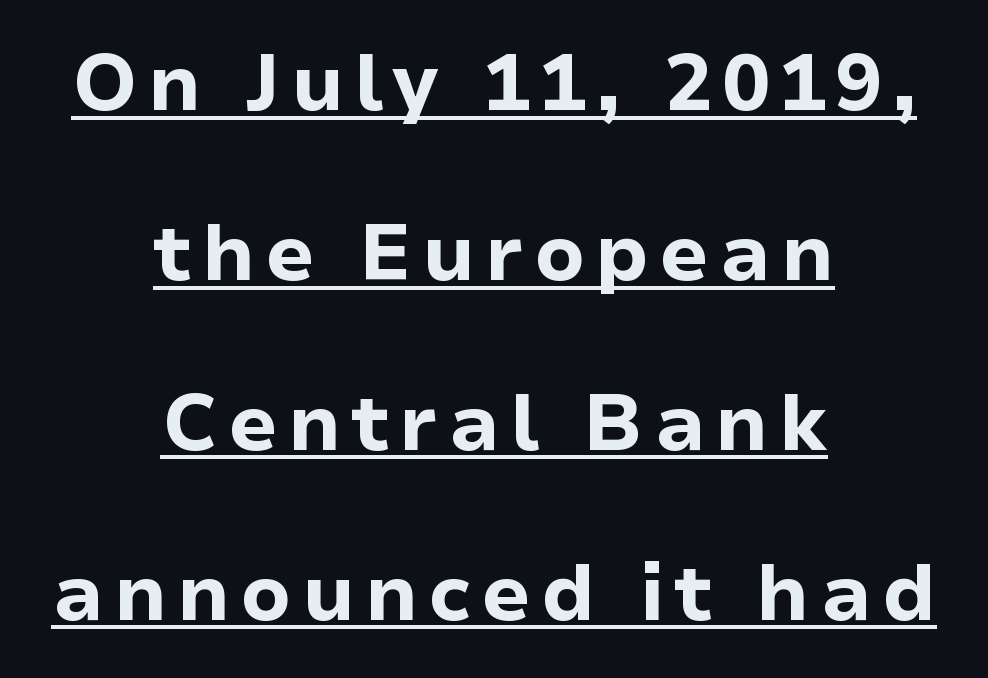
The image shows 79 px bold sans-serif type, upright; set centered, loose line spacing (2.15x), underlined; low stroke contrast and a medium x-height.
